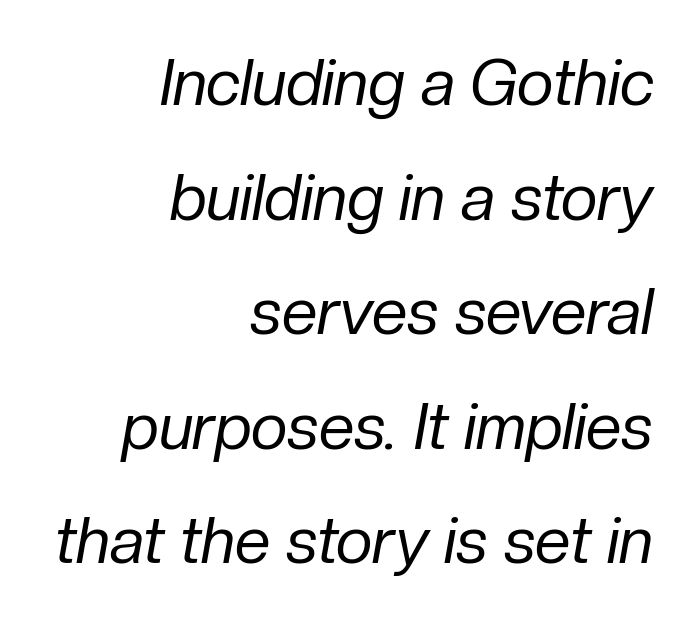
Q: Is the text bold? A: No.
Q: Is the text italic (slanted)? A: Yes, it leans right by about 10 degrees.
Q: Is the text underlined? A: No.
Q: How is the paragraph aligned? A: Right-aligned.
Q: Is the spacing between letters normal or unusually wide? A: Normal.
Q: Width (condensed, normal, or wide)? A: Normal.
Q: Stroke contrast? A: Low.
Q: x-height? A: Medium.
Q: Monospaced? A: No.
